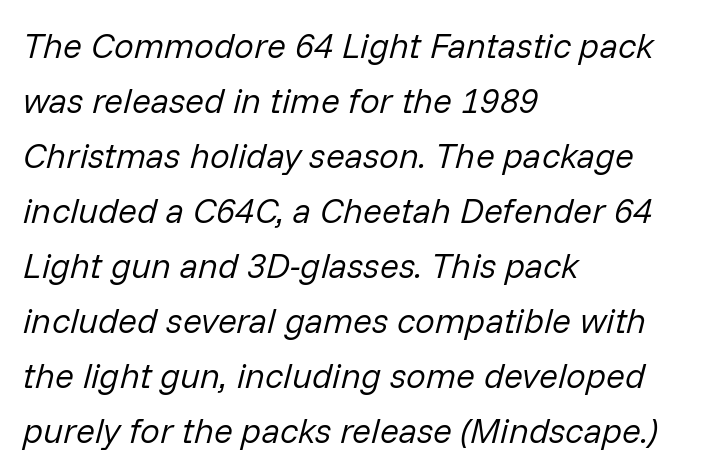
The image shows 35 px regular-weight type, italic (leaning right); set left-aligned, normal line spacing (1.57x), normal letter spacing, not underlined; low stroke contrast and a medium x-height.
